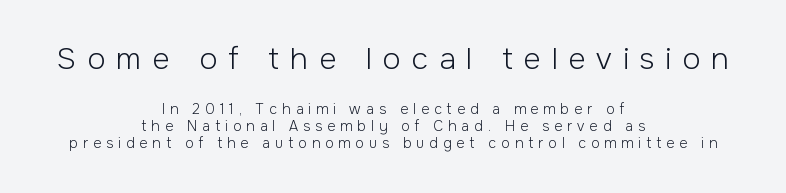
Leftover space on each line is divided equally before and after the words. Underlining? Definitely not there. Character size in the leading block exceeds that of the trailing block. Inter-character spacing is expanded well beyond the font's built-in metrics. Here the designer chose a conventional face with non-uniform glyph widths. To sum up the face: it is a sans, with no serifs.
